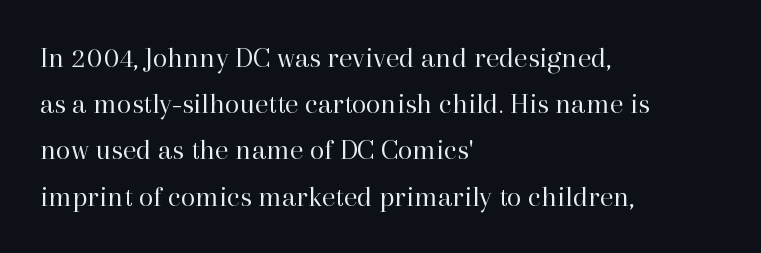
Do the characters align in a grid? No, the font is proportional. Unlike a clean sans, this face finishes its strokes with serifs. The passage shown is not underscored anywhere. The typesetter chose a ragged-right arrangement here.
